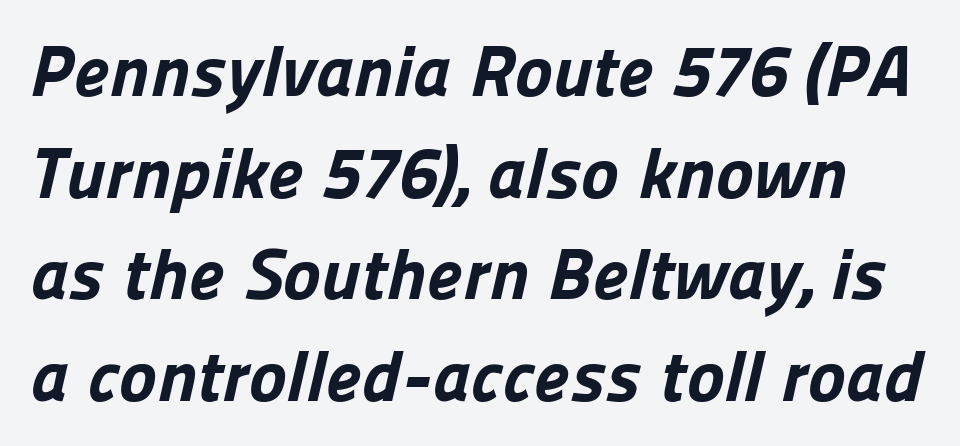
The image shows 72 px bold sans-serif type; set normal line spacing (1.41x), normal letter spacing, not underlined; low stroke contrast and a medium x-height.
